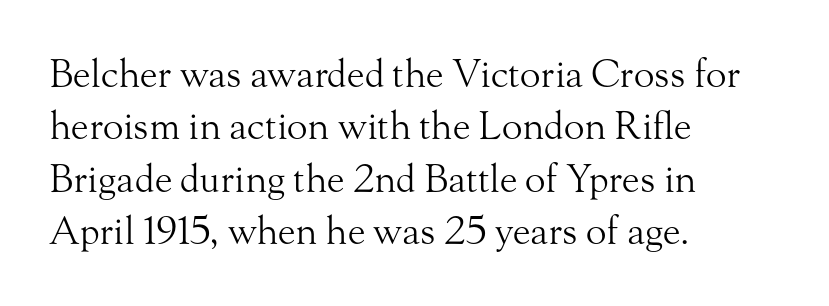
A typesetter would call this zero additional tracking. The face used here is proportionally spaced, like ordinary book or web type. Regular leading. Descenders are the only things crossing below the line.
